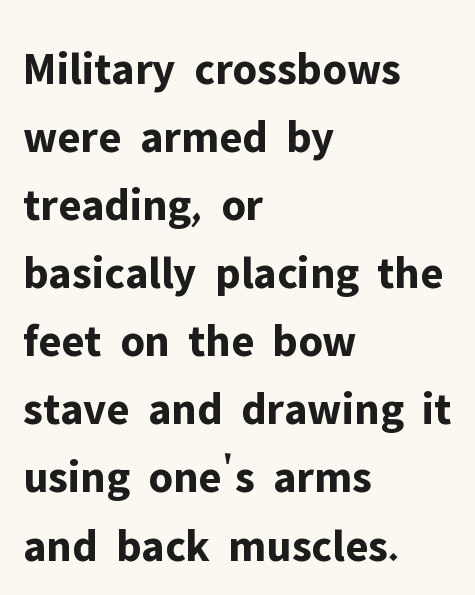
Q: Is the text bold? A: Yes.
Q: Is the text italic (slanted)? A: No, it is upright.
Q: Is the typeface a serif or a sans-serif typeface? A: Sans-serif.
Q: Is the text underlined? A: No.
Q: How is the paragraph aligned? A: Left-aligned.
Q: Is the spacing between letters normal or unusually wide? A: Normal.
Q: Is the spacing between lines tight, normal or loose? A: Normal.
Q: Width (condensed, normal, or wide)? A: Normal.
Q: Stroke contrast? A: Low.
Q: x-height? A: Medium.
Q: Monospaced? A: No.
